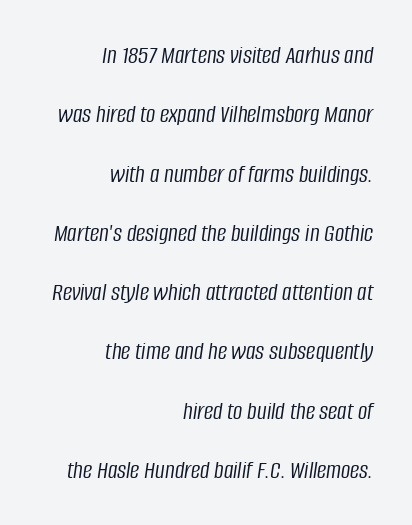
The image shows 26 px text type, italic (leaning right); set right-aligned, loose line spacing (2.28x), normal letter spacing, not underlined.
